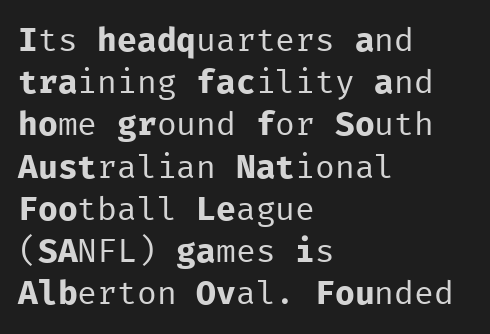
{"serif": "no", "italic": "no", "bold": "no", "weight": "regular", "width": "normal", "stroke_contrast": "low", "x_height": "medium", "monospaced": "yes", "underline": "no", "align": "left", "line_spacing": "normal", "line_spacing_ratio": 1.28, "letter_spacing": "normal", "letter_spacing_em": 0.0, "glyph_px": 33}
